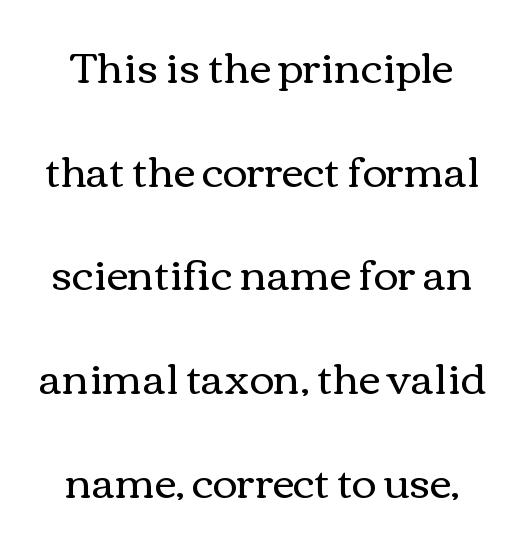
What's the leading like? Stretched, with rows far apart. Every stem runs plumb, perpendicular to the baseline. The words here are not underlined. The rendering uses natural spacing where letterforms have individual widths. Is the stroke heavy? The answer is a plain regular-or-lighter. Observe the ordinary spacing: letters are neighbours, not strangers.
